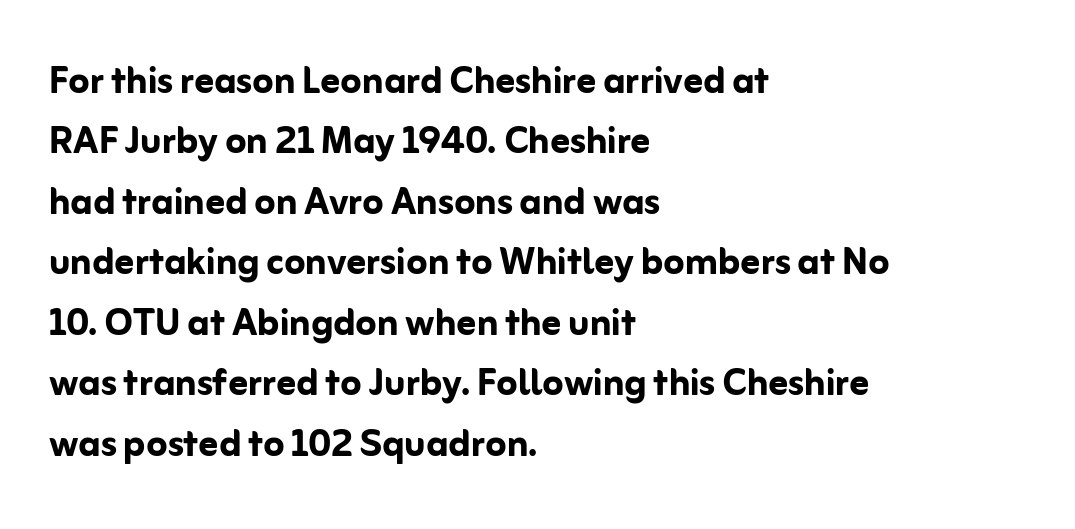
{"serif": "no", "italic": "no", "bold": "yes", "weight": "semibold", "width": "normal", "stroke_contrast": "low", "x_height": "medium", "monospaced": "no", "underline": "no", "align": "left", "line_spacing": "normal", "line_spacing_ratio": 1.26, "letter_spacing": "normal", "letter_spacing_em": 0.0, "glyph_px": 48}
